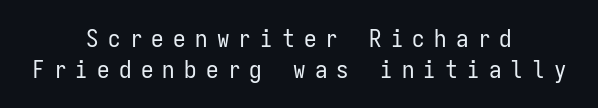
Does extra space separate the letters? Yes, quite a lot of it. The gap between lines stays unmarked. Reading down the block, each line starts at a different indent, mirrored at its end. Ascenders rise straight up at ninety degrees. Heft: none added — not bold.
